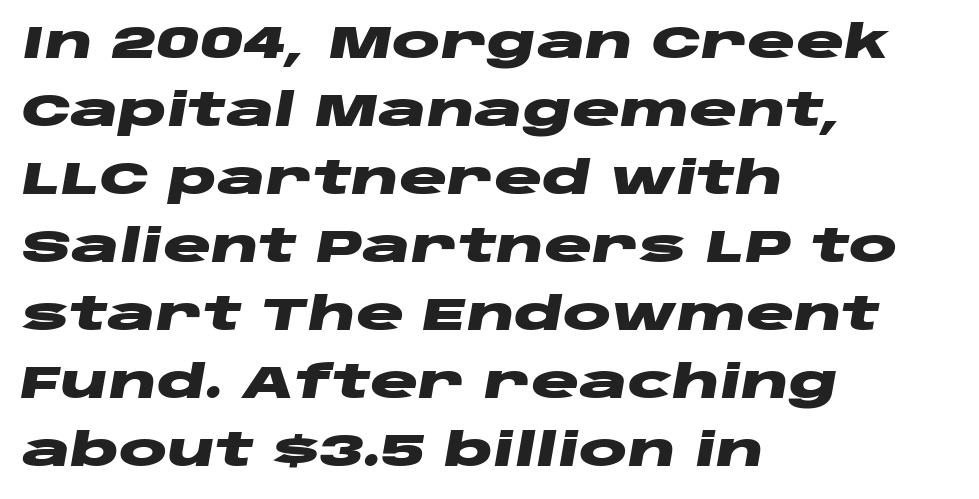
The image shows 45 px heavy, wide type, italic (leaning right); set left-aligned, normal line spacing (1.51x), normal letter spacing, not underlined; low stroke contrast and a large x-height.
